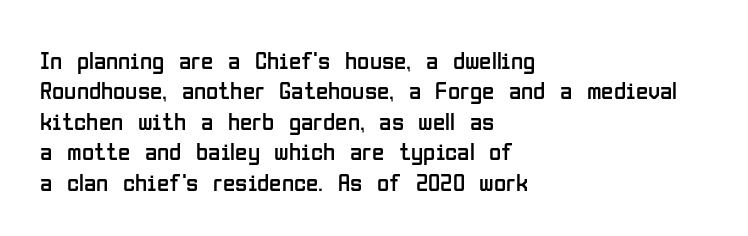
{"italic": "no", "bold": "no", "underline": "no", "align": "left", "line_spacing_ratio": 1.22, "letter_spacing": "normal", "letter_spacing_em": 0.0, "glyph_px": 25}
